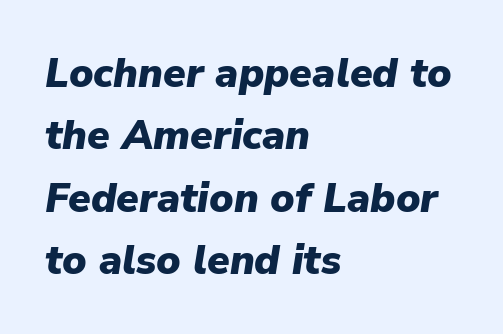
Q: Is the text bold? A: Yes.
Q: Is the text italic (slanted)? A: Yes, it leans right by about 9 degrees.
Q: Is the text underlined? A: No.
Q: How is the paragraph aligned? A: Left-aligned.
Q: Is the spacing between letters normal or unusually wide? A: Normal.
Q: Is the spacing between lines tight, normal or loose? A: Normal.
Q: Width (condensed, normal, or wide)? A: Normal.
Q: Stroke contrast? A: Low.
Q: x-height? A: Medium.
Q: Monospaced? A: No.
